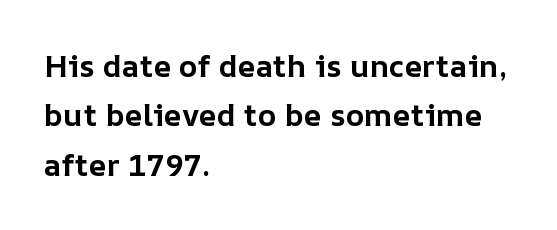
Q: Is the text bold? A: Yes.
Q: Is the text italic (slanted)? A: No, it is upright.
Q: Is the text underlined? A: No.
Q: How is the paragraph aligned? A: Left-aligned.
Q: Is the spacing between letters normal or unusually wide? A: Normal.
Q: Is the spacing between lines tight, normal or loose? A: Normal.
Q: Width (condensed, normal, or wide)? A: Normal.
Q: Stroke contrast? A: Low.
Q: x-height? A: Medium.
Q: Monospaced? A: No.
